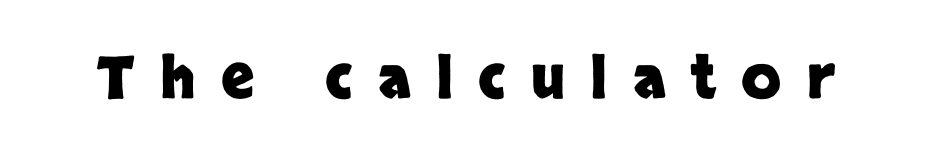
Q: Is the text bold? A: Yes.
Q: Is the text italic (slanted)? A: No, it is upright.
Q: Is the typeface a serif or a sans-serif typeface? A: Sans-serif.
Q: Is the text underlined? A: No.
Q: Is the spacing between letters normal or unusually wide? A: Unusually wide.
Q: Width (condensed, normal, or wide)? A: Normal.
Q: Stroke contrast? A: Low.
Q: x-height? A: Large.
Q: Monospaced? A: No.
